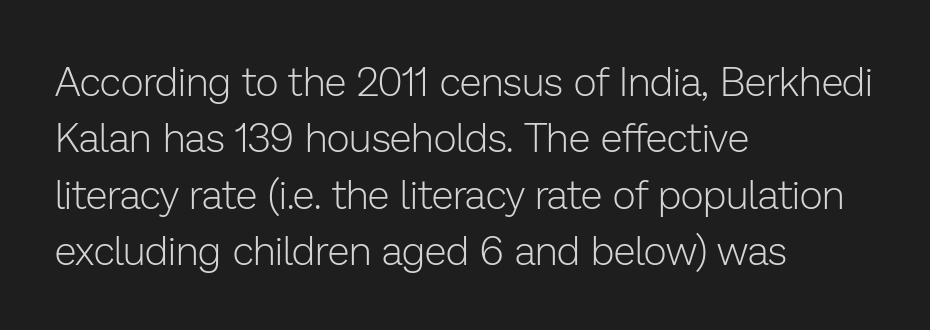
Q: Is the text bold? A: No.
Q: Is the text italic (slanted)? A: No, it is upright.
Q: Is the typeface a serif or a sans-serif typeface? A: Sans-serif.
Q: Is the text underlined? A: No.
Q: How is the paragraph aligned? A: Left-aligned.
Q: Is the spacing between letters normal or unusually wide? A: Normal.
Q: Is the spacing between lines tight, normal or loose? A: Normal.
Q: Width (condensed, normal, or wide)? A: Normal.
Q: Stroke contrast? A: Low.
Q: x-height? A: Medium.
Q: Monospaced? A: No.
